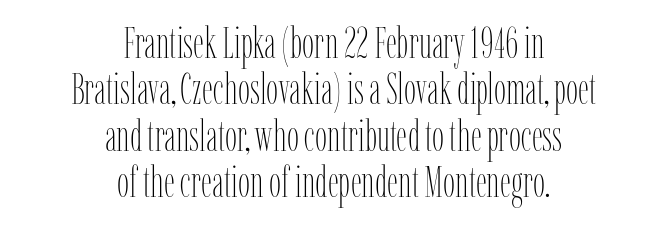
{"italic": "no", "bold": "no", "weight": "thin", "width": "condensed", "stroke_contrast": "low", "x_height": "medium", "monospaced": "no", "underline": "no", "align": "center", "line_spacing": "tight", "line_spacing_ratio": 1.08, "letter_spacing": "normal", "letter_spacing_em": 0.0, "glyph_px": 43}
